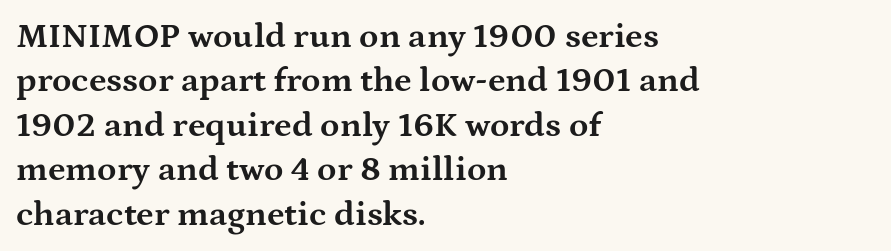
{"serif": "yes", "italic": "no", "bold": "yes", "weight": "bold", "width": "wide", "stroke_contrast": "medium", "x_height": "medium", "monospaced": "no", "underline": "no", "align": "left", "line_spacing": "normal", "line_spacing_ratio": 1.27, "letter_spacing": "normal", "letter_spacing_em": 0.0, "glyph_px": 35}
